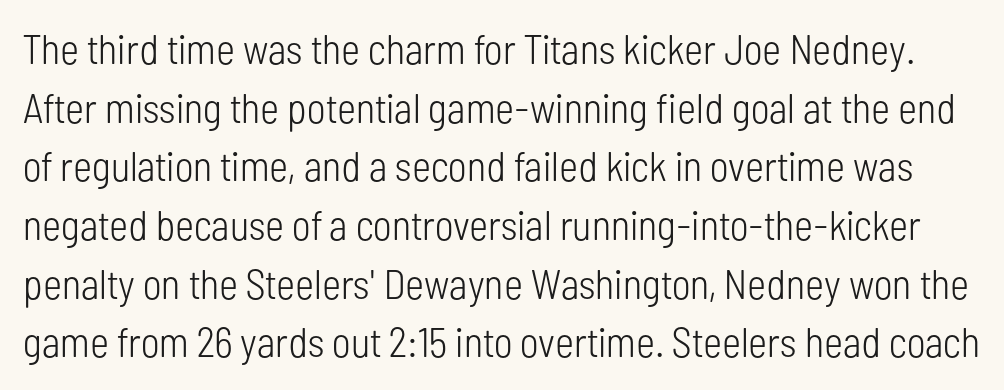
{"serif": "no", "italic": "no", "bold": "no", "weight": "light", "width": "condensed", "stroke_contrast": "low", "x_height": "medium", "monospaced": "no", "underline": "no", "line_spacing": "normal", "line_spacing_ratio": 1.43, "letter_spacing": "normal", "letter_spacing_em": 0.0, "glyph_px": 41}
